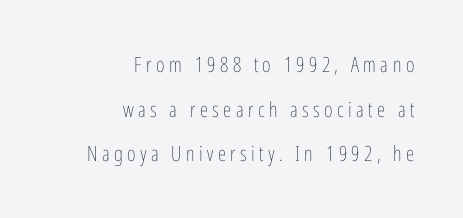
This rendering widens character spacing well past its baseline value. The vertical gap from one line to the next is large. Each stroke keeps to a modest, everyday thickness or less. The specimen reads as upright at a glance.
